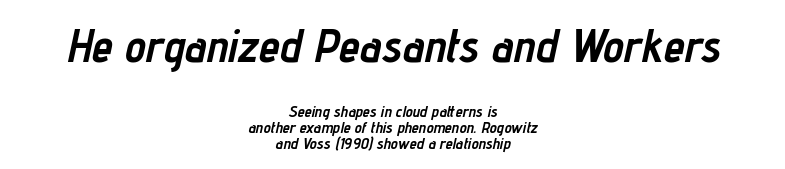
Q: Is the text bold? A: Yes.
Q: Is the text italic (slanted)? A: Yes, it leans right by about 12 degrees.
Q: Is the text underlined? A: No.
Q: How is the paragraph aligned? A: Centered.
Q: Is the spacing between letters normal or unusually wide? A: Normal.
Q: Is the spacing between lines tight, normal or loose? A: Tight.
Q: Which block of text is set in a larger size, the first (top) or the second (bottom)? A: The first (top) one.
Q: Width (condensed, normal, or wide)? A: Condensed.
Q: Stroke contrast? A: Low.
Q: x-height? A: Medium.
Q: Monospaced? A: No.
